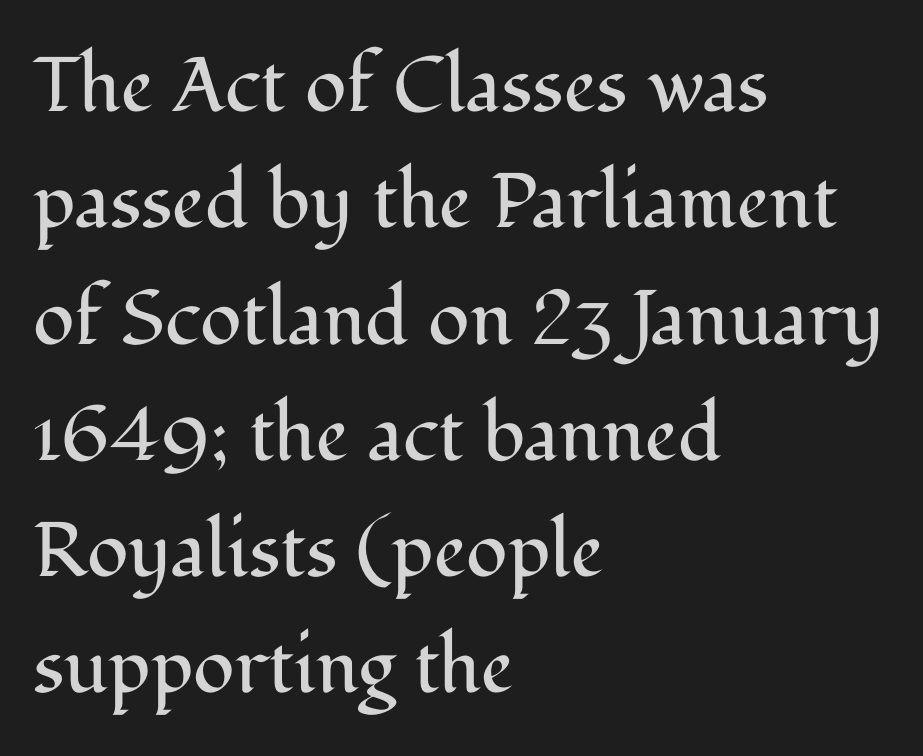
Q: Is the text bold? A: No.
Q: Is the text italic (slanted)? A: No, it is upright.
Q: Is the typeface a serif or a sans-serif typeface? A: Serif.
Q: Is the text underlined? A: No.
Q: How is the paragraph aligned? A: Left-aligned.
Q: Is the spacing between letters normal or unusually wide? A: Normal.
Q: Is the spacing between lines tight, normal or loose? A: Normal.
Q: Width (condensed, normal, or wide)? A: Normal.
Q: Stroke contrast? A: Medium.
Q: x-height? A: Medium.
Q: Monospaced? A: No.
